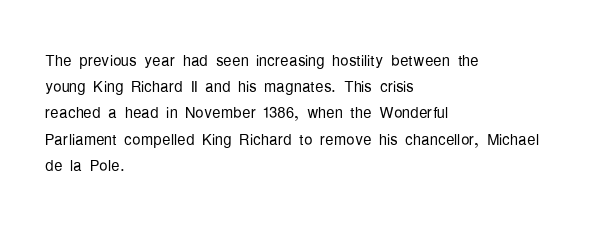
The image shows 21 px text type, upright; set left-aligned, normal line spacing (1.25x), normal letter spacing, not underlined.
